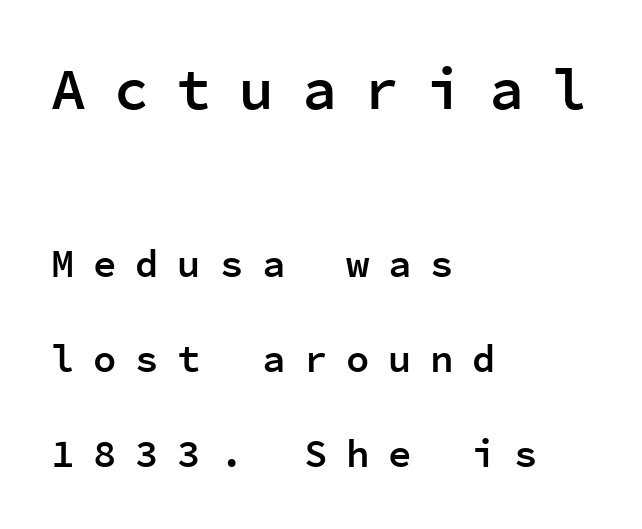
Q: Is the text bold? A: Semi-bold.
Q: Is the text italic (slanted)? A: No, it is upright.
Q: Is the typeface a serif or a sans-serif typeface? A: Sans-serif.
Q: Is the text underlined? A: No.
Q: How is the paragraph aligned? A: Left-aligned.
Q: Is the spacing between letters normal or unusually wide? A: Unusually wide.
Q: Is the spacing between lines tight, normal or loose? A: Loose.
Q: Which block of text is set in a larger size, the first (top) or the second (bottom)? A: The first (top) one.
Q: Width (condensed, normal, or wide)? A: Normal.
Q: Stroke contrast? A: Low.
Q: x-height? A: Medium.
Q: Monospaced? A: Yes.
